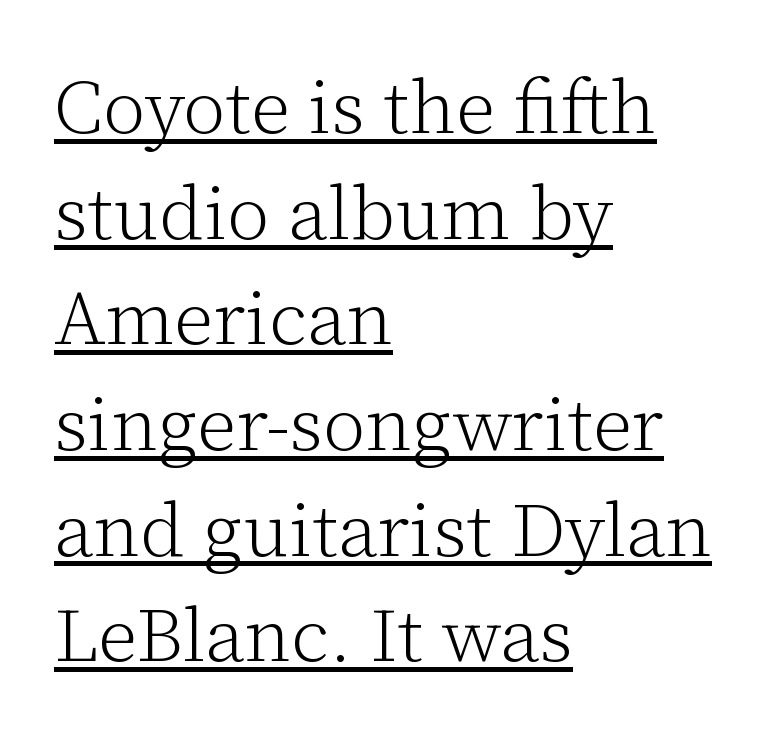
The letters advance in unequal steps, a hallmark of proportional type. Is there any slant? The stems are plumb. To sum up the face: it has serifs. Teacher's note: observe the even left margin — that is flush-left alignment.
